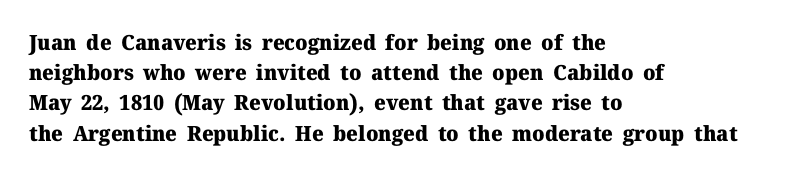
The image shows 21 px bold type, upright; set left-aligned, normal line spacing (1.44x), normal letter spacing, not underlined.
